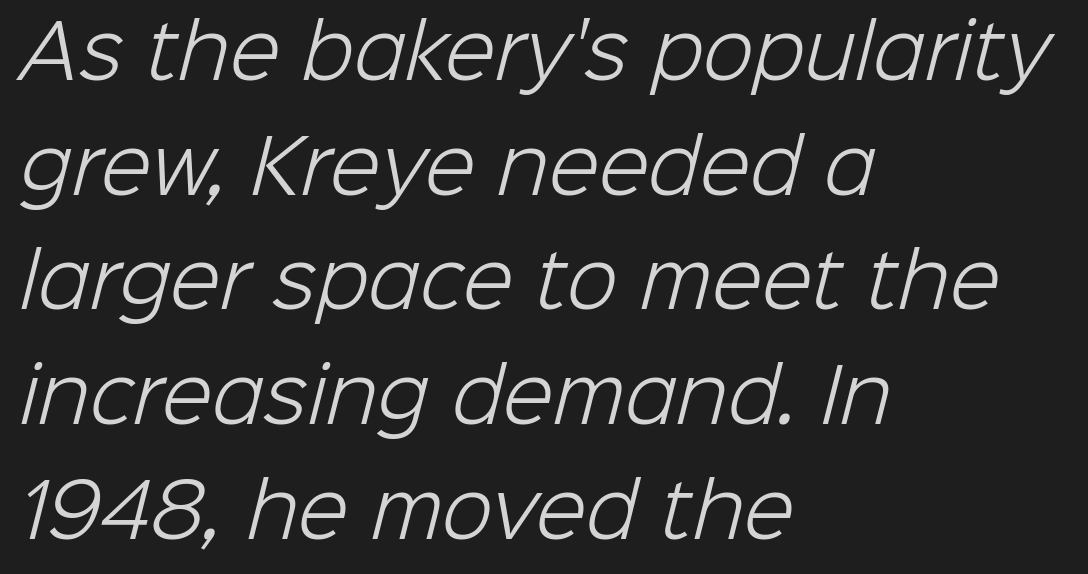
{"serif": "no", "bold": "no", "weight": "light", "width": "normal", "stroke_contrast": "low", "x_height": "medium", "monospaced": "no", "underline": "no", "align": "left", "line_spacing": "normal", "line_spacing_ratio": 1.55, "letter_spacing": "normal", "letter_spacing_em": 0.0, "glyph_px": 74}
